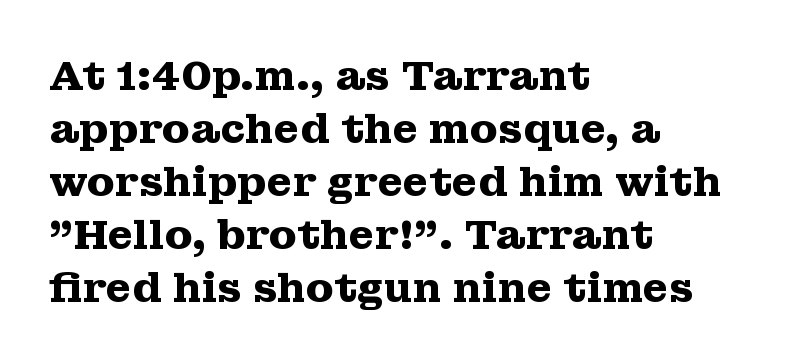
The image shows 41 px heavy, wide serif type, upright; set left-aligned, normal line spacing (1.29x), normal letter spacing, not underlined; medium stroke contrast and a medium x-height.
